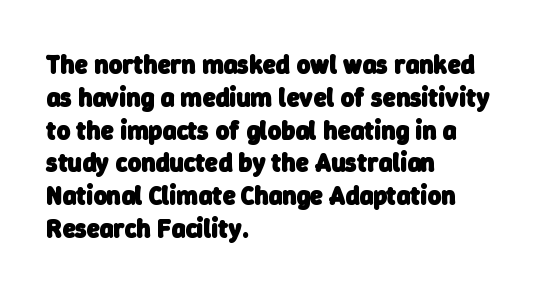
The image shows 26 px bold type; set left-aligned, normal line spacing (1.26x), normal letter spacing, not underlined.
